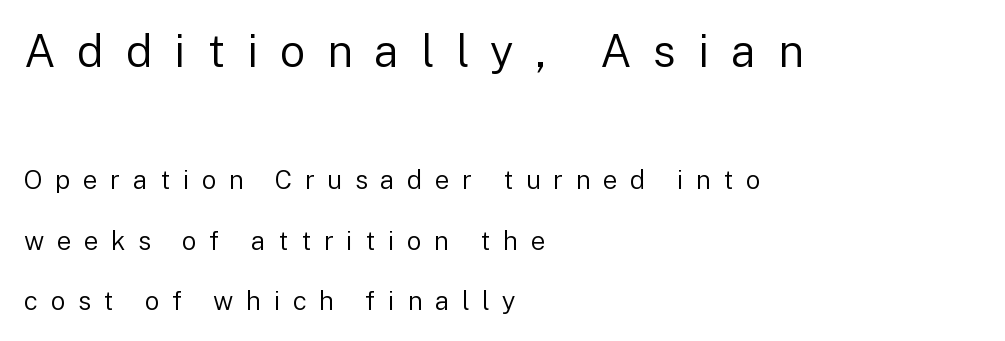
Tall strokes in this sample are plumb rather than angled. The foot of each line stays bare and open. Compared with typical body copy, the letter spacing here is much looser. Caption: face not bold, strokes unweighted. Think of a printed novel: that variable character pitch is what you see here. Notice how the passage keeps a crisp vertical edge on the left only.
